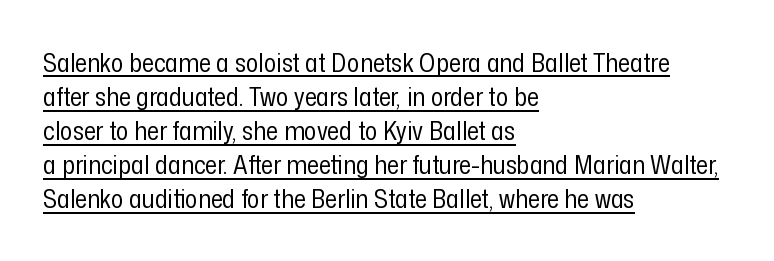
Q: Is the text bold? A: No.
Q: Is the text italic (slanted)? A: No, it is upright.
Q: Is the text underlined? A: Yes.
Q: How is the paragraph aligned? A: Left-aligned.
Q: Is the spacing between letters normal or unusually wide? A: Normal.
Q: Is the spacing between lines tight, normal or loose? A: Normal.
